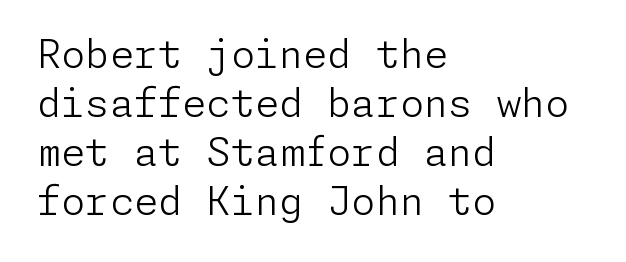
The line-height multiplier appears to be the usual default. Every character sits straight up, as roman type does. The typesetter chose a ragged-right arrangement here. The text was rendered using a sans face with plain stroke endings. The face used here is rendered with its standard letterfit.
